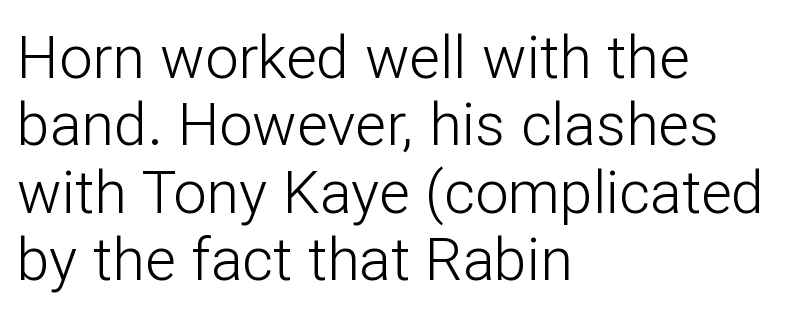
{"serif": "no", "italic": "no", "bold": "no", "weight": "light", "width": "normal", "stroke_contrast": "low", "x_height": "medium", "monospaced": "no", "underline": "no", "align": "left", "line_spacing": "tight", "line_spacing_ratio": 1.14, "letter_spacing": "normal", "letter_spacing_em": 0.0, "glyph_px": 59}
